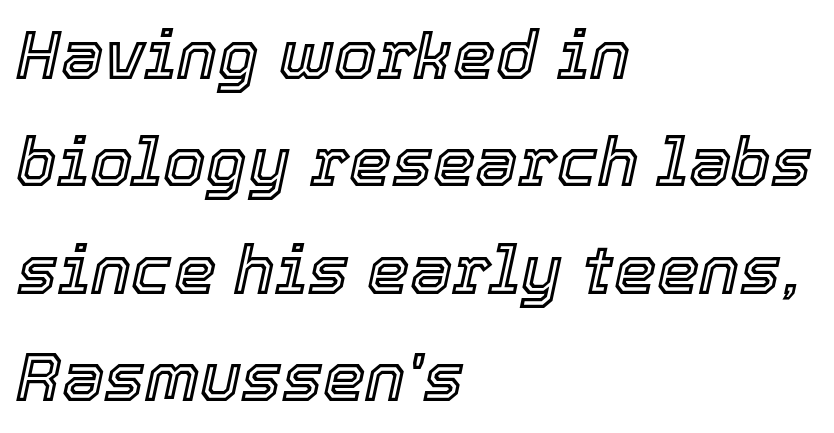
Q: Is the text italic (slanted)? A: Yes, it leans right by about 12 degrees.
Q: Is the text underlined? A: No.
Q: How is the paragraph aligned? A: Left-aligned.
Q: Is the spacing between letters normal or unusually wide? A: Normal.
Q: Is the spacing between lines tight, normal or loose? A: Normal.
Q: Width (condensed, normal, or wide)? A: Normal.
Q: x-height? A: Medium.
Q: Monospaced? A: No.
